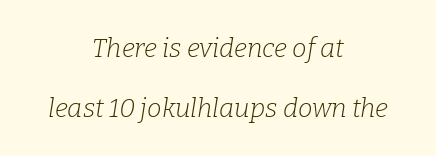
The lines in this sample share a center point and differ in where they start and stop. The face looks like a standard text weight, possibly lighter. The letters sit at their default tracking, neither squeezed nor spread. Italic: yes, the glyphs are oblique. The space between consecutive lines is lavish. The string is rendered with underlining switched off.
